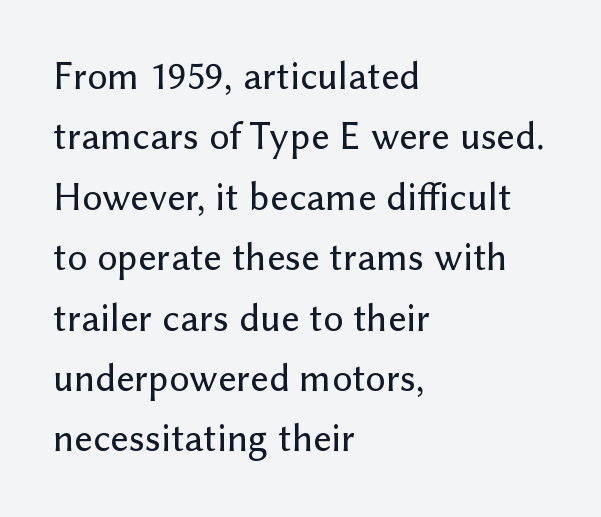
{"serif": "no", "italic": "no", "width": "normal", "stroke_contrast": "low", "x_height": "medium", "monospaced": "no", "underline": "no", "align": "left", "line_spacing": "normal", "line_spacing_ratio": 1.51, "letter_spacing": "normal", "letter_spacing_em": 0.0, "glyph_px": 40}
